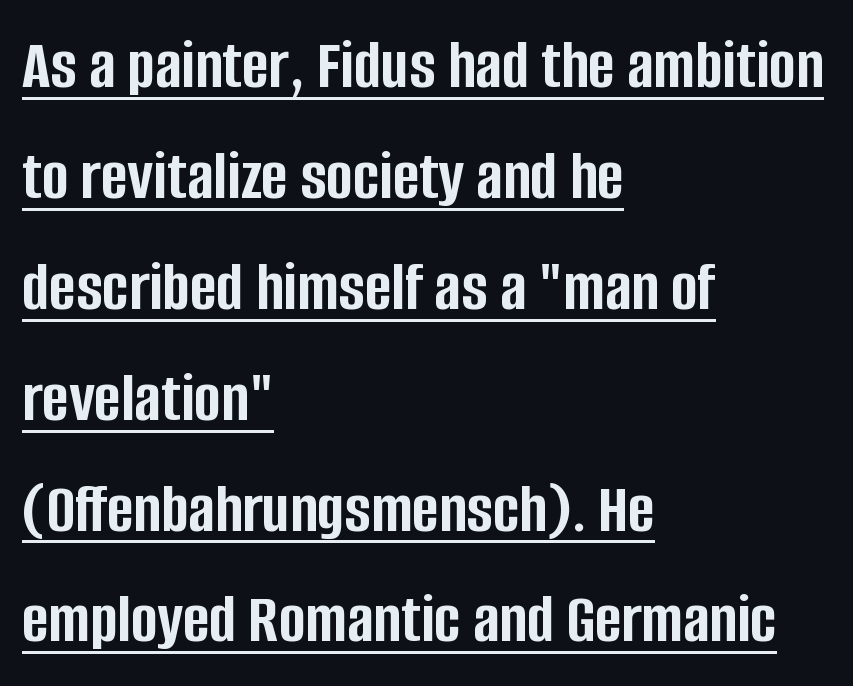
Q: Is the text bold? A: Yes.
Q: Is the text italic (slanted)? A: No, it is upright.
Q: Is the typeface a serif or a sans-serif typeface? A: Sans-serif.
Q: Is the text underlined? A: Yes.
Q: How is the paragraph aligned? A: Left-aligned.
Q: Is the spacing between letters normal or unusually wide? A: Normal.
Q: Is the spacing between lines tight, normal or loose? A: Normal.
Q: Width (condensed, normal, or wide)? A: Condensed.
Q: Stroke contrast? A: Low.
Q: x-height? A: Large.
Q: Monospaced? A: No.
